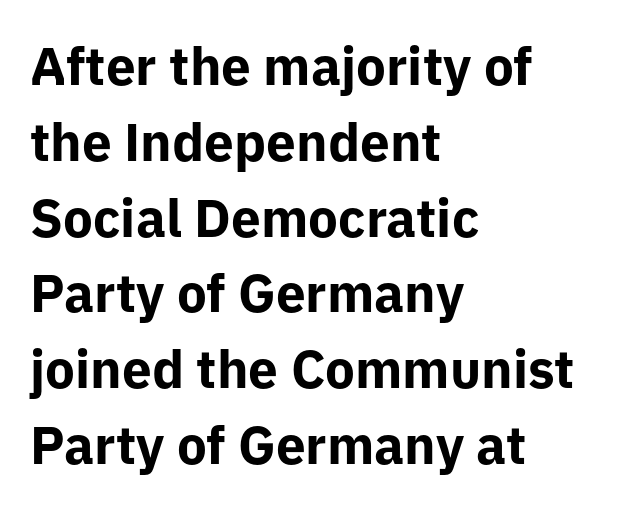
The letters advance in unequal steps, a hallmark of proportional type. Serifs: no, the terminals of the letterforms are clean. The letterforms sit shoulder to shoulder at normal distance. Bare-footed words on every line. A typesetter would call this leading conventional body-copy spacing. The setting favours the left margin, as ordinary paragraphs usually do.
